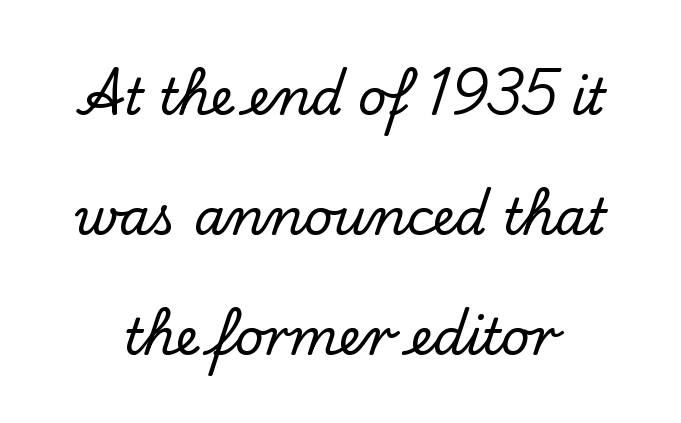
The image shows 50 px serif type; set loose line spacing (2.4x), normal letter spacing, not underlined; low stroke contrast and a small x-height.
